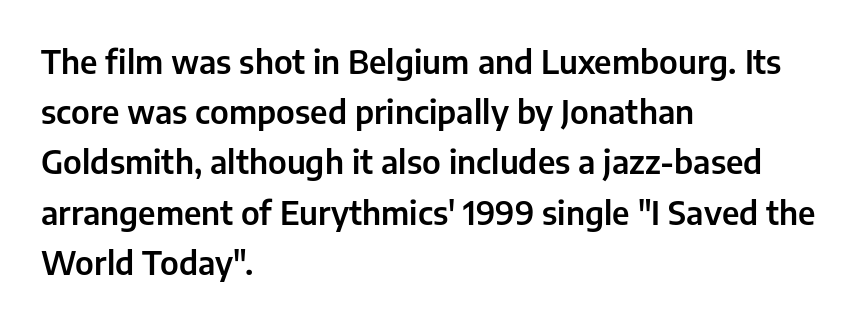
Do the characters align in a grid? No, the font is proportional. Style check: upright. You can tell from the bare stems that sans-serif type was used. This sample is left-justified, so line endings fall wherever the words run out. The gaps between neighbouring characters are ordinary and unremarkable. Interline gaps are of average width in this sample.
